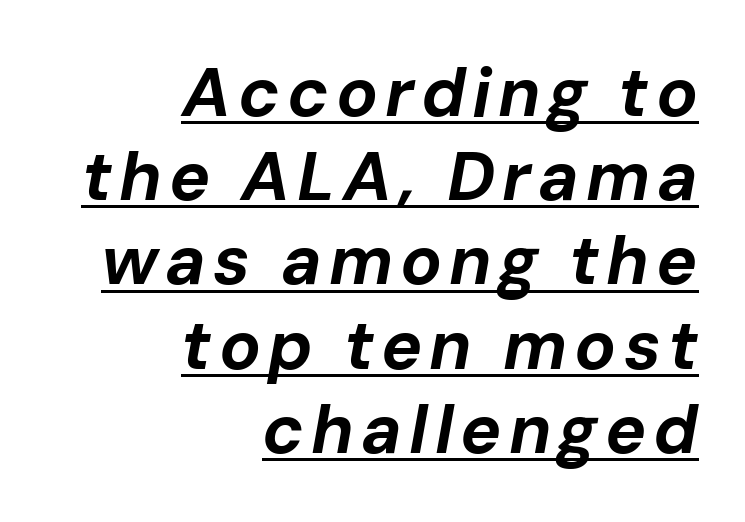
Each letter keeps its own natural width here, so spacing adapts to shape. Plenty of ink on the page — the face is bold. A flush-right, rag-left setting is used for this passage. Tall strokes in this sample are angled rather than plumb. This sample carries an underscore along the baseline area.
